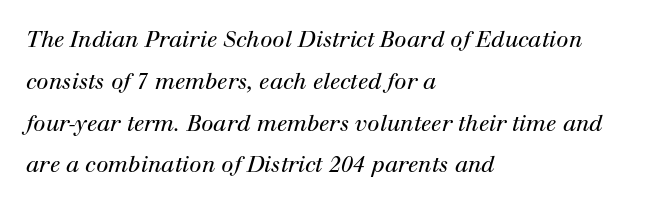
The image shows 22 px text type, italic (leaning right); set left-aligned, loose line spacing (1.9x), normal letter spacing, not underlined.
